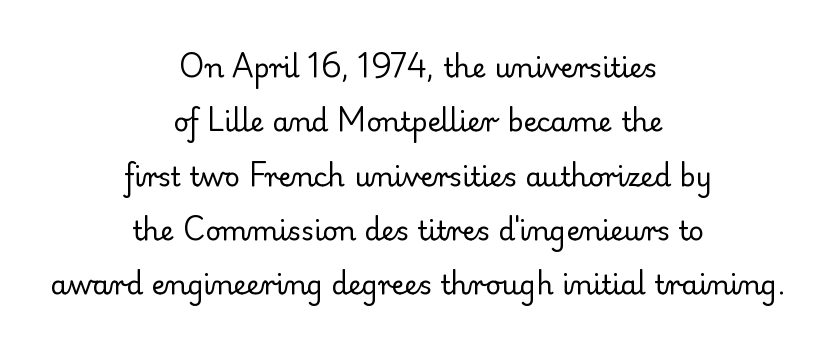
{"italic": "no", "bold": "no", "underline": "no", "align": "center", "line_spacing": "loose", "line_spacing_ratio": 2.01, "letter_spacing": "normal", "letter_spacing_em": 0.0, "glyph_px": 27}
